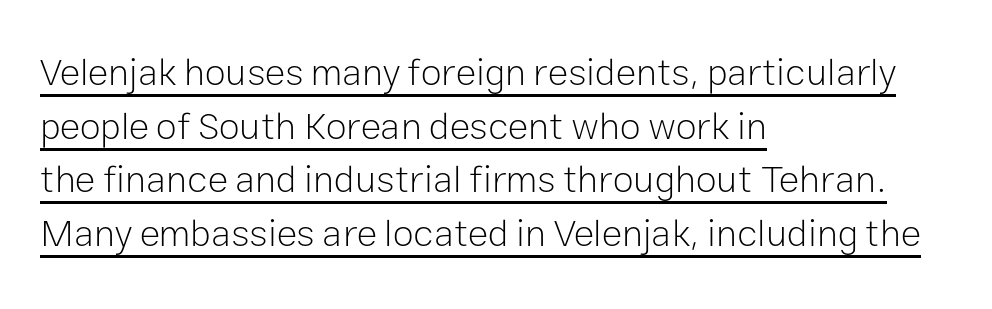
{"serif": "no", "italic": "no", "bold": "no", "weight": "light", "width": "normal", "stroke_contrast": "low", "x_height": "medium", "monospaced": "no", "underline": "yes", "align": "left", "line_spacing": "normal", "line_spacing_ratio": 1.41, "letter_spacing": "normal", "letter_spacing_em": 0.0, "glyph_px": 38}
